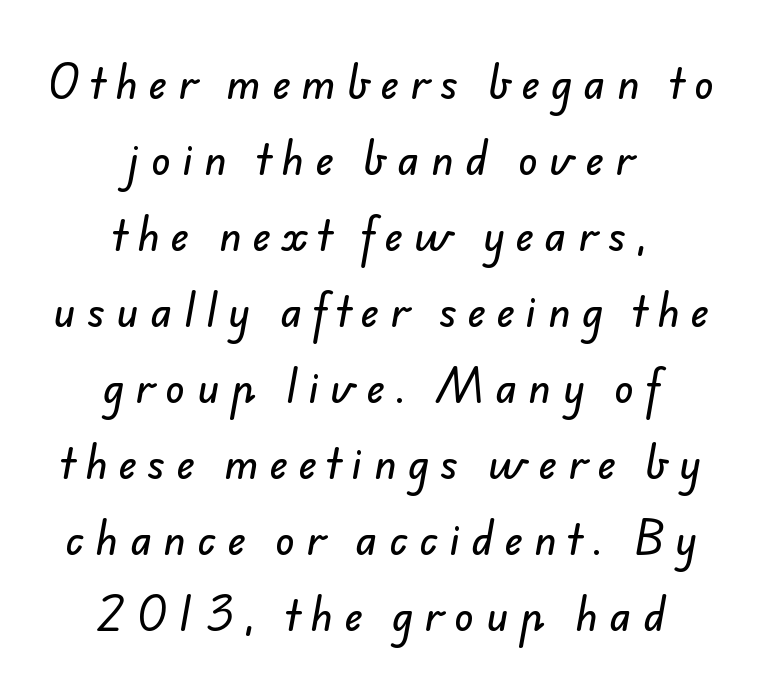
Q: Is the typeface a serif or a sans-serif typeface? A: Sans-serif.
Q: Is the text underlined? A: No.
Q: How is the paragraph aligned? A: Centered.
Q: Is the spacing between letters normal or unusually wide? A: Unusually wide.
Q: Is the spacing between lines tight, normal or loose? A: Loose.
Q: Width (condensed, normal, or wide)? A: Normal.
Q: Stroke contrast? A: Low.
Q: x-height? A: Small.
Q: Monospaced? A: No.
